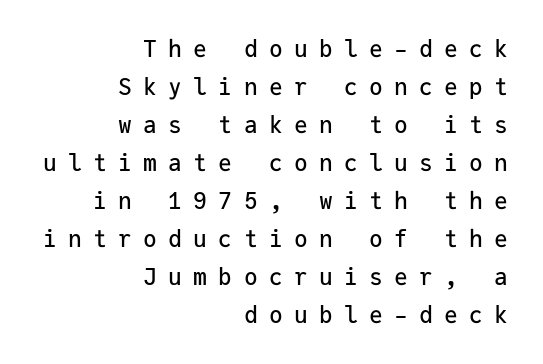
Q: Is the text italic (slanted)? A: No, it is upright.
Q: Is the text underlined? A: No.
Q: How is the paragraph aligned? A: Right-aligned.
Q: Is the spacing between letters normal or unusually wide? A: Unusually wide.
Q: Is the spacing between lines tight, normal or loose? A: Normal.
